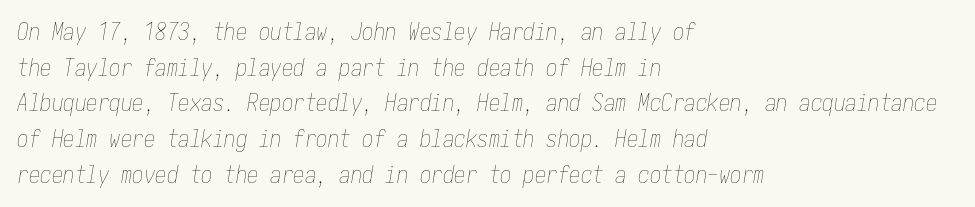
Every row of glyphs begins at an identical x-position on the left. Students, note that the glyphs here touch the page at normal intervals. Tall strokes in this sample are angled rather than plumb. No letter is thick-stroked: the sample isn't bold. Interline gaps are of average width in this sample.
